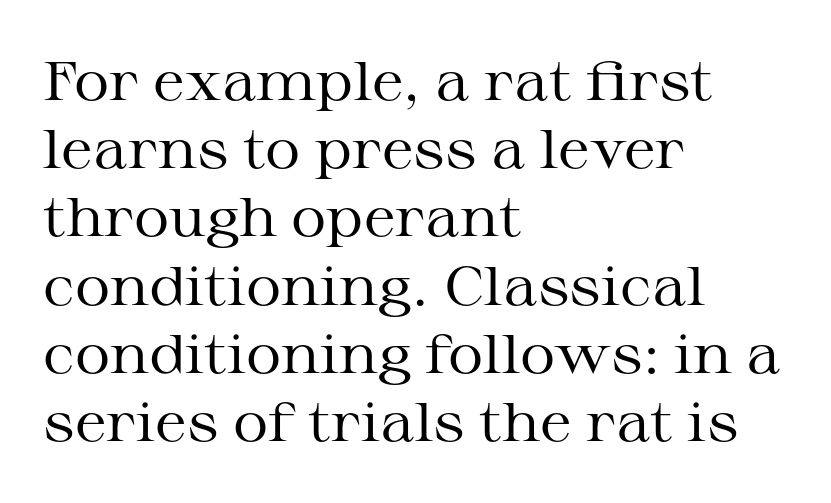
{"serif": "yes", "italic": "no", "bold": "no", "weight": "regular", "width": "wide", "stroke_contrast": "medium", "x_height": "medium", "monospaced": "no", "underline": "no", "align": "left", "line_spacing_ratio": 1.24, "letter_spacing": "normal", "letter_spacing_em": 0.0, "glyph_px": 55}
